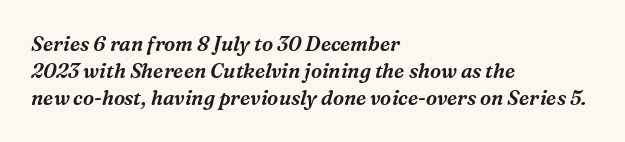
{"italic": "yes", "lean": "right", "slant_degrees": 16, "underline": "no", "align": "left", "line_spacing": "normal", "line_spacing_ratio": 1.35, "letter_spacing": "normal", "letter_spacing_em": 0.0, "glyph_px": 20}
